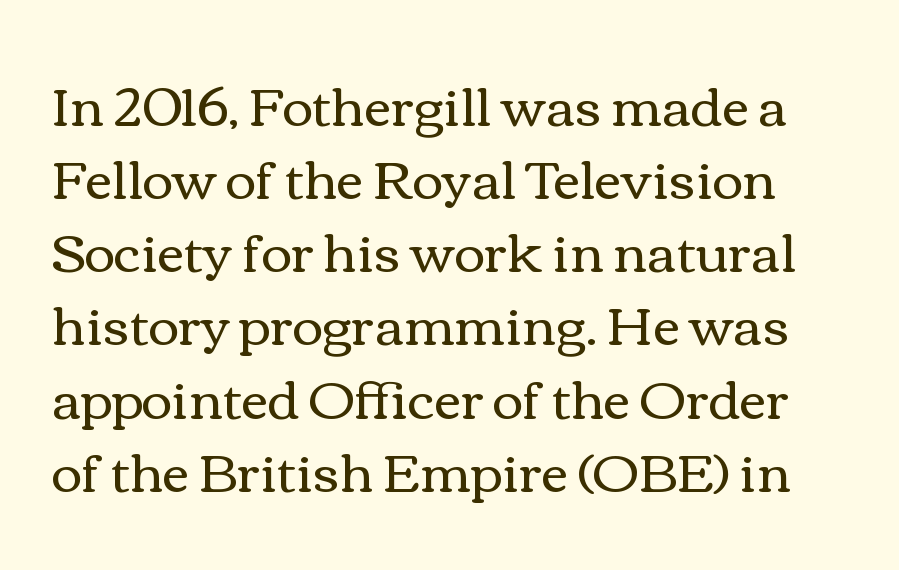
{"italic": "no", "bold": "no", "weight": "regular", "width": "wide", "stroke_contrast": "medium", "x_height": "medium", "monospaced": "no", "underline": "no", "line_spacing": "normal", "line_spacing_ratio": 1.38, "letter_spacing": "normal", "letter_spacing_em": 0.0, "glyph_px": 53}
